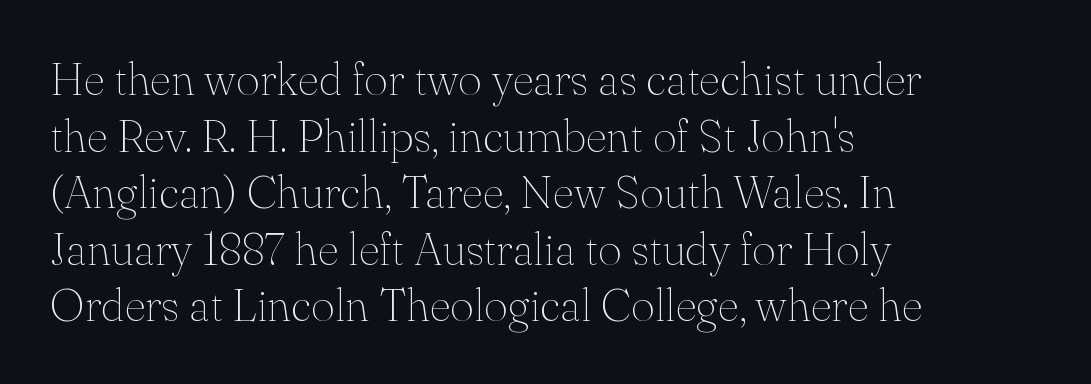
The image shows 46 px thin serif type, upright; set left-aligned, line spacing 1.23x, normal letter spacing, not underlined; medium stroke contrast and a small x-height.
